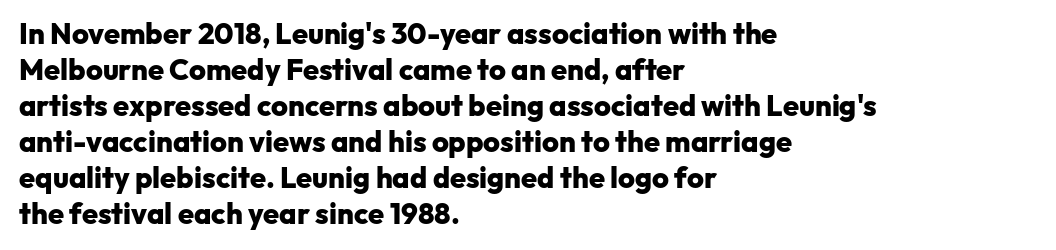
The image shows 29 px heavy sans-serif type, upright; set left-aligned, line spacing 1.24x, normal letter spacing, not underlined; low stroke contrast and a medium x-height.
